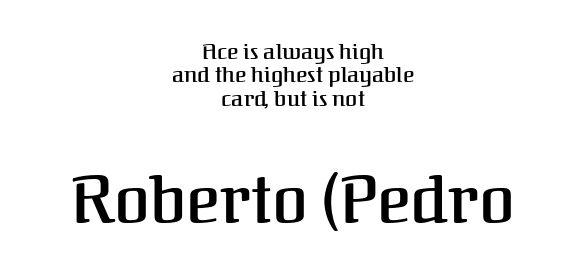
Q: Is the text italic (slanted)? A: No, it is upright.
Q: Is the typeface a serif or a sans-serif typeface? A: Serif.
Q: Is the text underlined? A: No.
Q: How is the paragraph aligned? A: Centered.
Q: Is the spacing between letters normal or unusually wide? A: Normal.
Q: Is the spacing between lines tight, normal or loose? A: Tight.
Q: Which block of text is set in a larger size, the first (top) or the second (bottom)? A: The second (bottom) one.
Q: Width (condensed, normal, or wide)? A: Normal.
Q: Stroke contrast? A: Medium.
Q: x-height? A: Medium.
Q: Monospaced? A: No.
